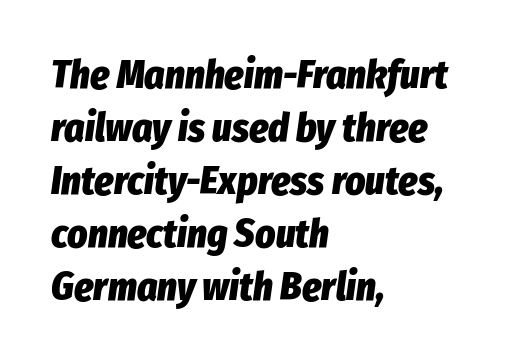
{"italic": "yes", "lean": "right", "slant_degrees": 8, "bold": "yes", "weight": "heavy", "width": "condensed", "stroke_contrast": "low", "x_height": "medium", "monospaced": "no", "underline": "no", "align": "left", "line_spacing": "normal", "line_spacing_ratio": 1.36, "letter_spacing": "normal", "letter_spacing_em": 0.0, "glyph_px": 39}
